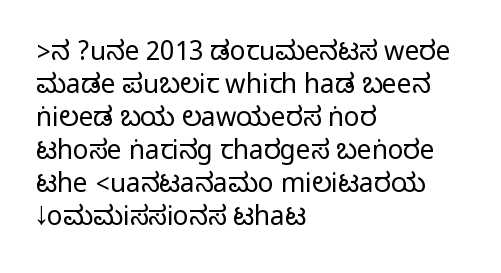
The image shows 26 px text type, upright; set left-aligned, normal line spacing (1.27x), normal letter spacing, not underlined.
